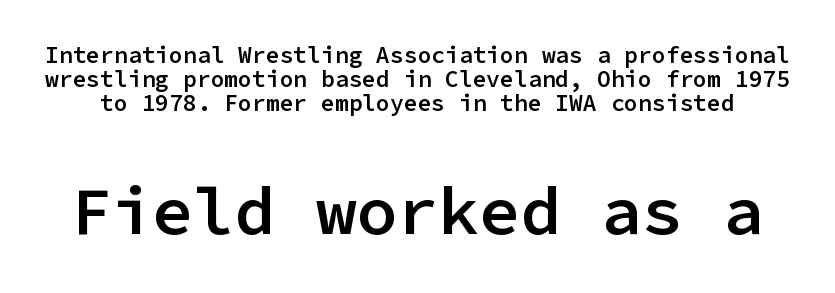
{"serif": "no", "italic": "no", "bold": "semi", "weight": "semibold", "width": "normal", "stroke_contrast": "low", "x_height": "medium", "monospaced": "yes", "underline": "no", "line_spacing": "tight", "line_spacing_ratio": 1.05, "letter_spacing": "normal", "letter_spacing_em": 0.0, "larger_block": "second", "size_ratio": 2.96, "glyph_px": 68}
